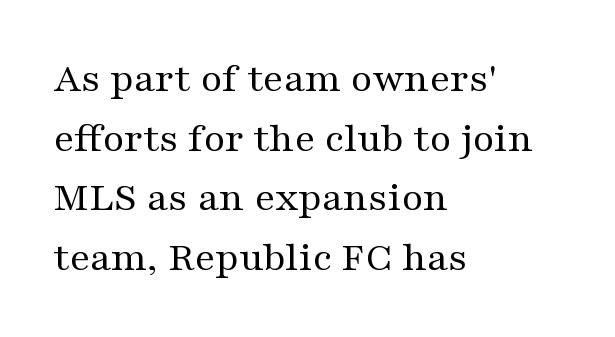
{"serif": "yes", "italic": "no", "bold": "no", "weight": "regular", "width": "wide", "stroke_contrast": "medium", "x_height": "medium", "monospaced": "no", "underline": "no", "align": "left", "line_spacing": "normal", "line_spacing_ratio": 1.42, "letter_spacing": "normal", "letter_spacing_em": 0.0, "glyph_px": 42}
